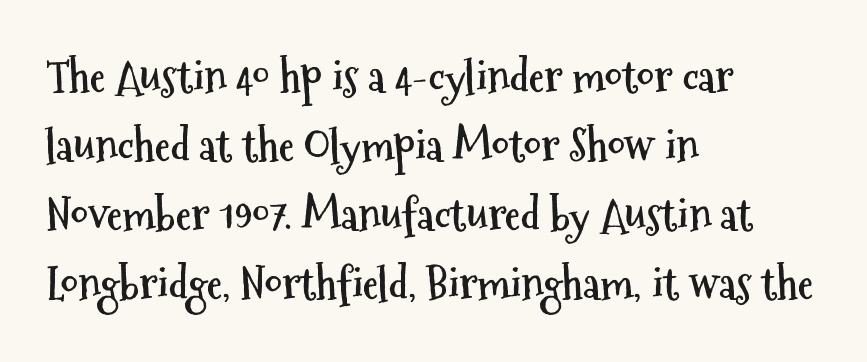
{"serif": "no", "italic": "no", "bold": "yes", "weight": "semibold", "width": "condensed", "stroke_contrast": "medium", "x_height": "medium", "monospaced": "no", "underline": "no", "align": "left", "line_spacing": "normal", "line_spacing_ratio": 1.57, "letter_spacing": "normal", "letter_spacing_em": 0.0, "glyph_px": 44}
